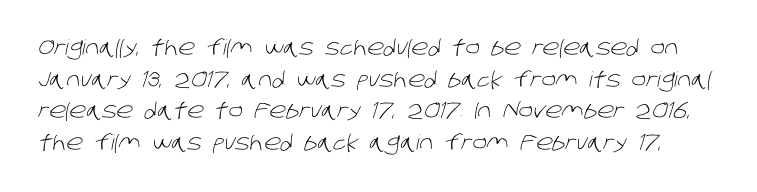
The image shows 21 px text type; set normal line spacing (1.51x), normal letter spacing, not underlined.
